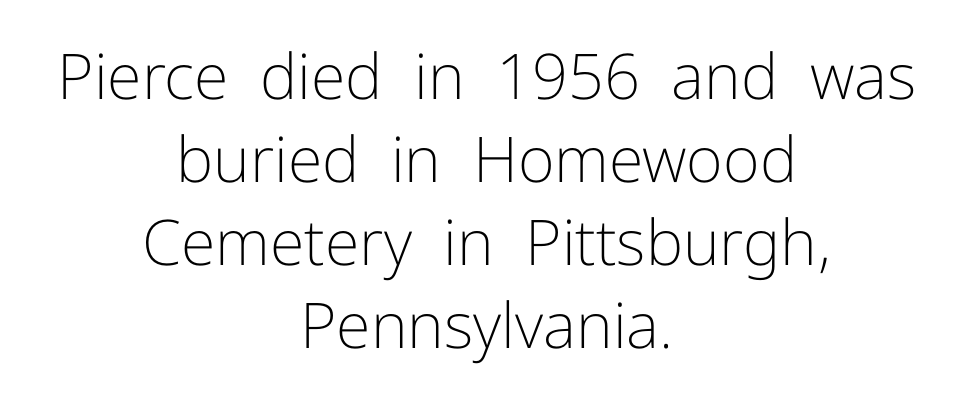
{"serif": "no", "italic": "no", "bold": "no", "weight": "light", "width": "normal", "stroke_contrast": "low", "x_height": "medium", "monospaced": "no", "underline": "no", "align": "center", "line_spacing": "normal", "line_spacing_ratio": 1.32, "letter_spacing": "normal", "letter_spacing_em": 0.0, "glyph_px": 63}
